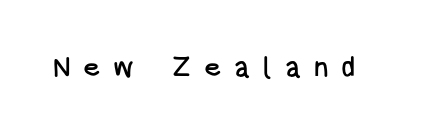
Nope, not italic — everything's standing straight. Nope, no serifs anywhere on these letters. There is plenty of visible air inserted between adjacent glyphs. Only glyphs here, with clear space below each row. The rendering uses natural spacing where letterforms have individual widths.
